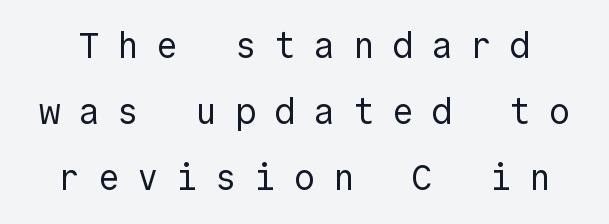
Lines of text with bare space underneath. You can tell it's not italic because the verticals are truly vertical. No letter is thick-stroked: the sample isn't bold. Stroke terminals: plain, sans-serif. Substantial extra tracking has been applied to these lines.
